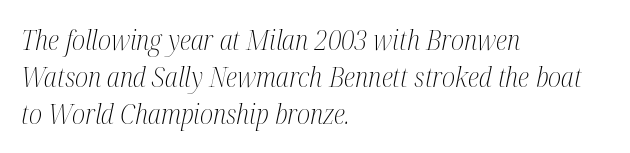
The image shows 27 px text type, italic (leaning right); set left-aligned, normal line spacing (1.37x), normal letter spacing, not underlined.
